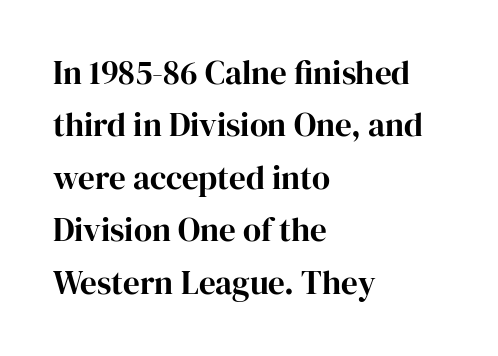
Q: Is the text italic (slanted)? A: No, it is upright.
Q: Is the typeface a serif or a sans-serif typeface? A: Serif.
Q: Is the text underlined? A: No.
Q: How is the paragraph aligned? A: Left-aligned.
Q: Is the spacing between letters normal or unusually wide? A: Normal.
Q: Is the spacing between lines tight, normal or loose? A: Normal.
Q: Width (condensed, normal, or wide)? A: Normal.
Q: Stroke contrast? A: High.
Q: x-height? A: Medium.
Q: Monospaced? A: No.
